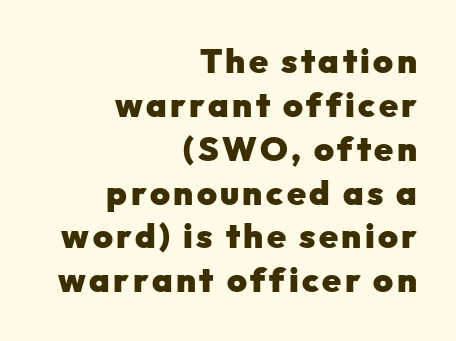
Rendered with straight, roman letterforms. Does the copy run flush right? Yes — the right margin is perfectly even. The letters advance in unequal steps, a hallmark of proportional type. These lines are composed in type without serifs. Baseline-to-baseline distance is the conventional proportion of letter height. Every letter is thick-stroked: bold, no question.
